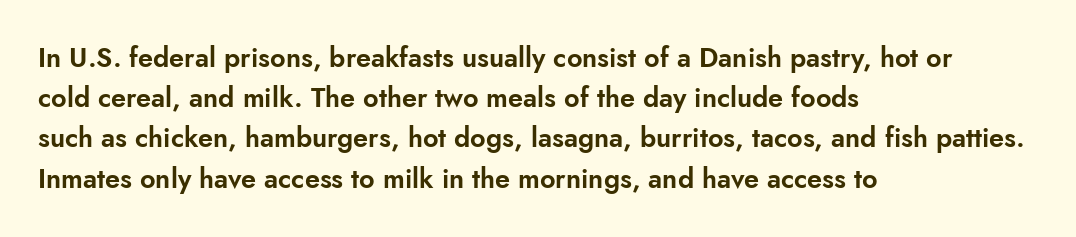
{"italic": "no", "underline": "no", "align": "left", "line_spacing": "normal", "line_spacing_ratio": 1.49, "letter_spacing": "normal", "letter_spacing_em": 0.0, "glyph_px": 27}
